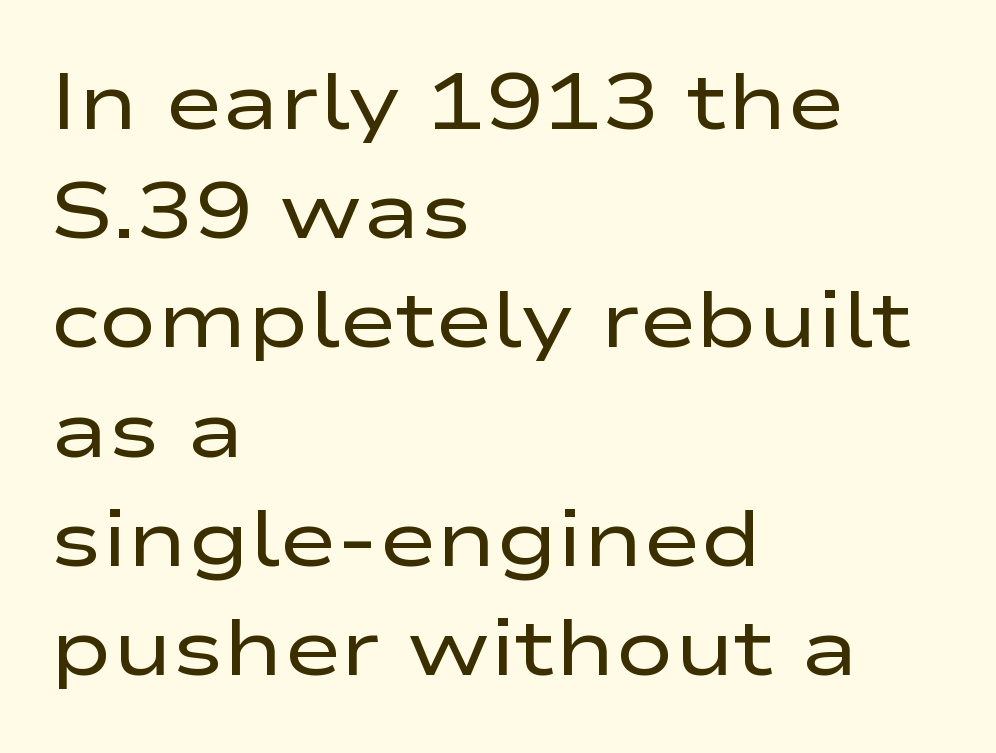
Q: Is the text bold? A: No.
Q: Is the text italic (slanted)? A: No, it is upright.
Q: Is the typeface a serif or a sans-serif typeface? A: Sans-serif.
Q: Is the text underlined? A: No.
Q: How is the paragraph aligned? A: Left-aligned.
Q: Is the spacing between letters normal or unusually wide? A: Normal.
Q: Is the spacing between lines tight, normal or loose? A: Normal.
Q: Width (condensed, normal, or wide)? A: Wide.
Q: Stroke contrast? A: Low.
Q: x-height? A: Medium.
Q: Monospaced? A: No.
